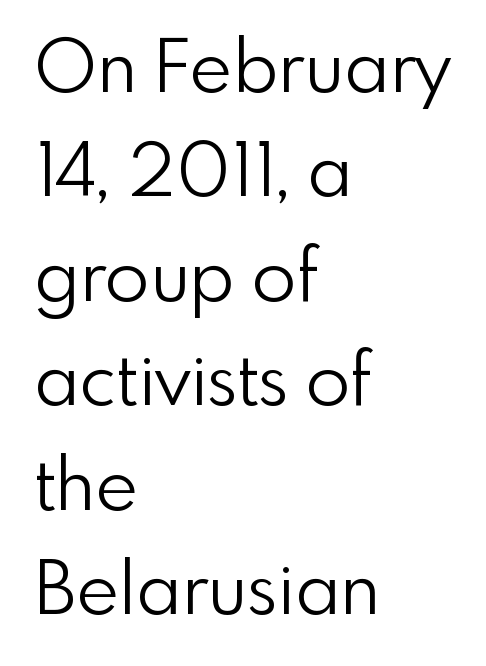
The image shows 73 px light sans-serif type, upright; set left-aligned, normal line spacing (1.43x), normal letter spacing, not underlined; a small x-height.
